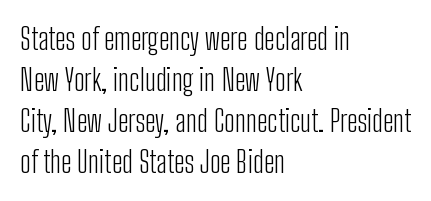
Q: Is the text bold? A: No.
Q: Is the text italic (slanted)? A: No, it is upright.
Q: Is the typeface a serif or a sans-serif typeface? A: Sans-serif.
Q: Is the text underlined? A: No.
Q: How is the paragraph aligned? A: Left-aligned.
Q: Is the spacing between letters normal or unusually wide? A: Normal.
Q: Is the spacing between lines tight, normal or loose? A: Normal.
Q: Width (condensed, normal, or wide)? A: Condensed.
Q: Stroke contrast? A: Low.
Q: x-height? A: Medium.
Q: Monospaced? A: No.
